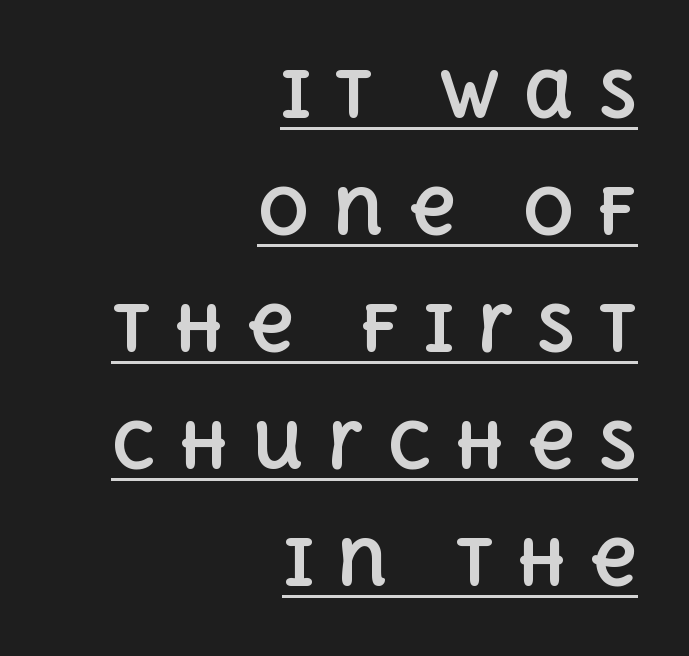
{"italic": "no", "bold": "yes", "weight": "bold", "width": "normal", "x_height": "large", "monospaced": "no", "underline": "yes", "align": "right", "line_spacing_ratio": 1.83, "letter_spacing": "wide", "letter_spacing_em": 0.36, "glyph_px": 64}
